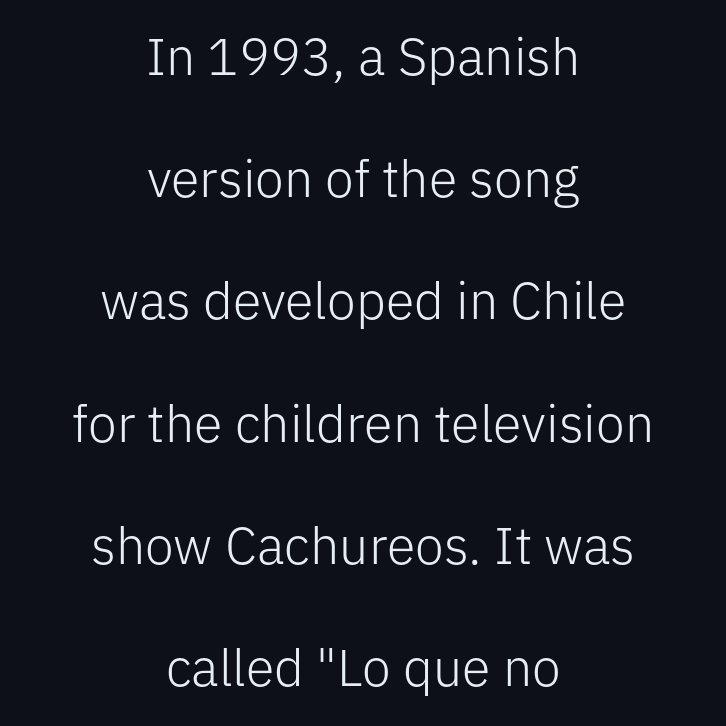
The image shows 52 px light sans-serif type, upright; set centered, loose line spacing (2.35x), normal letter spacing, not underlined; low stroke contrast and a medium x-height.
